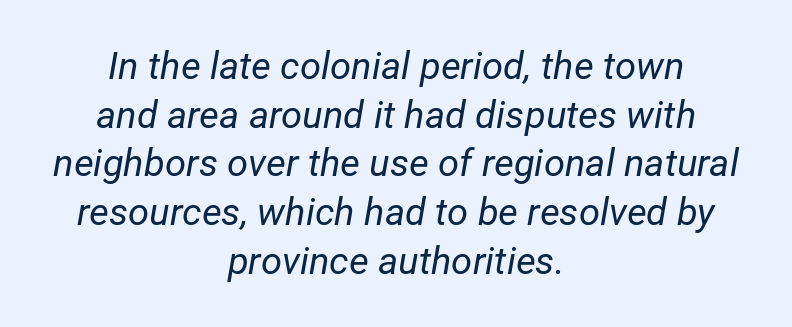
The image shows 38 px regular-weight type, italic (leaning right); set centered, normal line spacing (1.28x), normal letter spacing, not underlined; low stroke contrast and a medium x-height.
